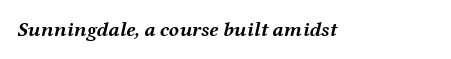
Underlining? Definitely not there. The glyphs have the mass of a bold cut. Is the letter spacing exaggerated? No — it looks like the ordinary default. Slant detected: the letters are inclined.
